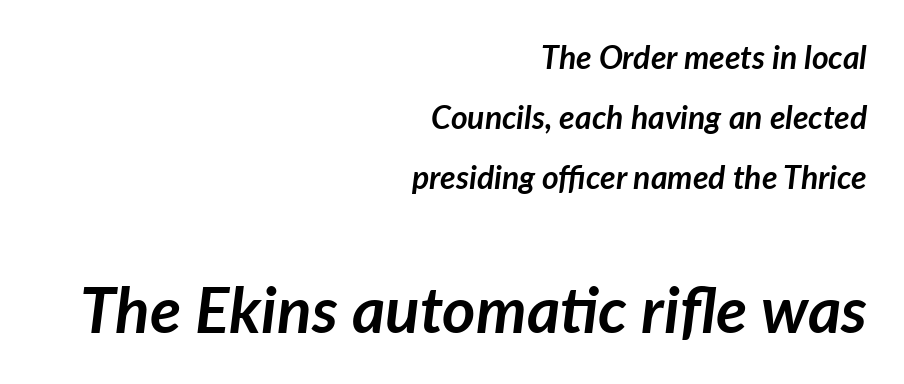
Of the two passages, the one underneath uses the larger point size. If you drew a line through each stem, it would be angled. The paragraph shown leans on its right margin. Here the glyphs are tracked normally, forming tight word shapes.
